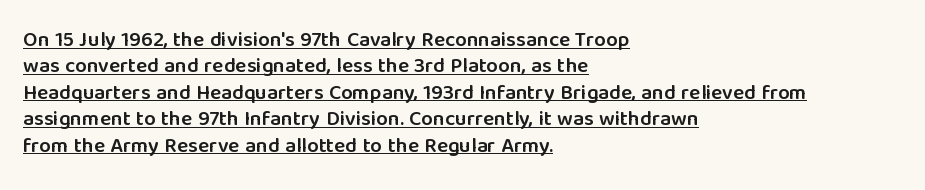
The image shows 21 px text type, upright; set left-aligned, normal line spacing (1.26x), normal letter spacing, underlined.
